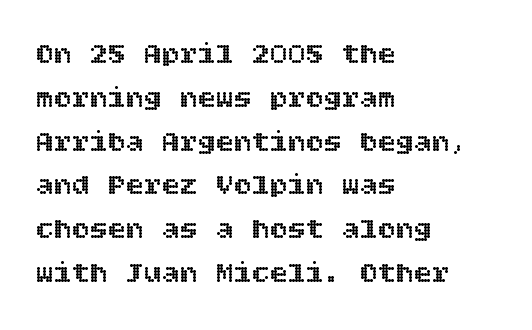
{"italic": "no", "width": "normal", "x_height": "large", "underline": "no", "align": "left", "line_spacing": "normal", "line_spacing_ratio": 1.46, "letter_spacing": "normal", "letter_spacing_em": 0.0, "glyph_px": 30}
